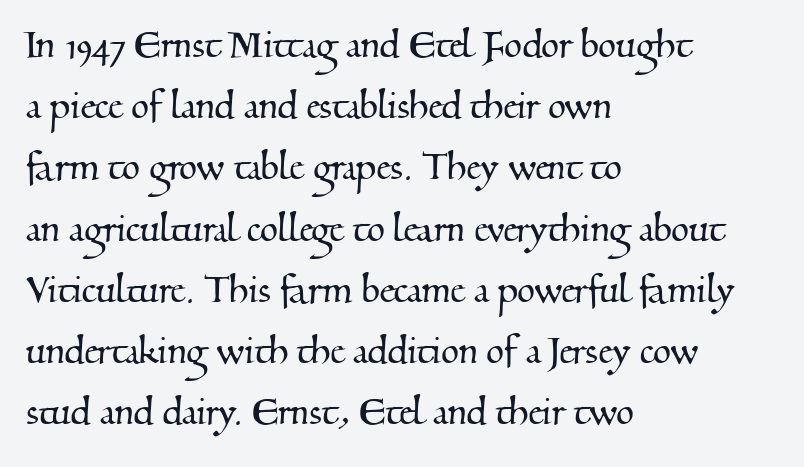
{"serif": "yes", "width": "normal", "stroke_contrast": "medium", "x_height": "small", "monospaced": "no", "underline": "no", "align": "left", "line_spacing": "normal", "line_spacing_ratio": 1.33, "letter_spacing": "normal", "letter_spacing_em": 0.0, "glyph_px": 46}
